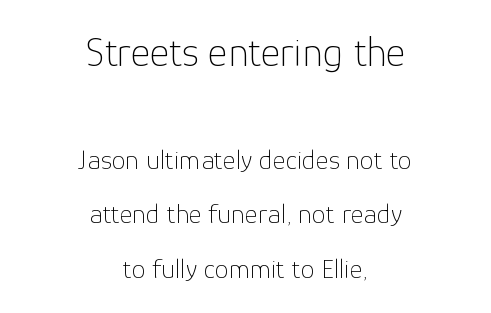
{"serif": "no", "italic": "no", "bold": "no", "weight": "thin", "width": "normal", "stroke_contrast": "low", "x_height": "medium", "monospaced": "no", "underline": "no", "align": "center", "line_spacing": "loose", "line_spacing_ratio": 1.94, "letter_spacing": "normal", "letter_spacing_em": 0.0, "larger_block": "first", "size_ratio": 1.5, "glyph_px": 42}
